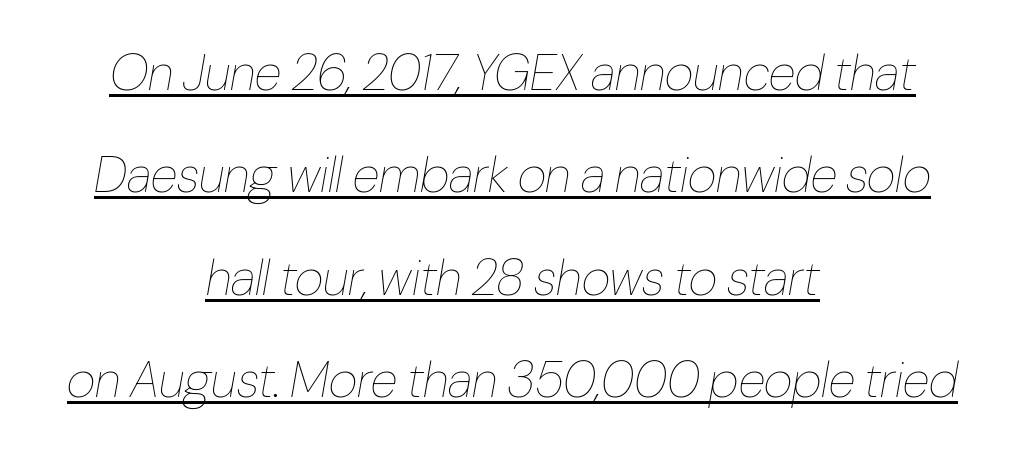
Emphasis is given by a line drawn under the lettering. It's the slanting kind of type. This sample is center-justified, so both line endings float freely. Looks like regular typesetting: each glyph gets only the width it needs. The letters look calm and open, with moderate or lighter stems. A typesetter would call this leading open, well beyond the default.
